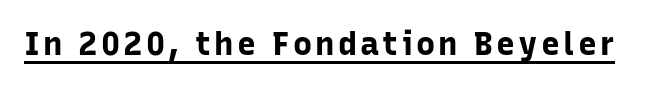
{"serif": "no", "italic": "no", "bold": "yes", "weight": "bold", "width": "normal", "stroke_contrast": "low", "x_height": "medium", "monospaced": "no", "underline": "yes", "glyph_px": 32}
